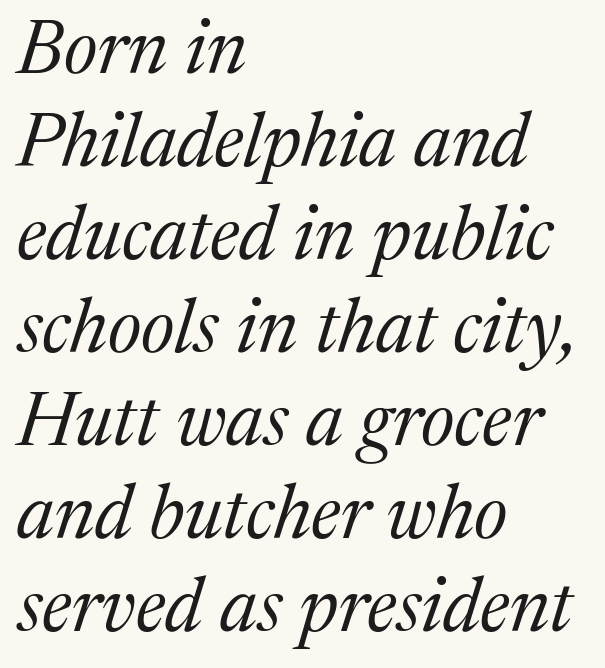
{"serif": "yes", "italic": "yes", "lean": "right", "slant_degrees": 17, "bold": "no", "weight": "regular", "width": "normal", "stroke_contrast": "medium", "x_height": "medium", "monospaced": "no", "underline": "no", "align": "left", "line_spacing_ratio": 1.24, "letter_spacing": "normal", "letter_spacing_em": 0.0, "glyph_px": 75}
